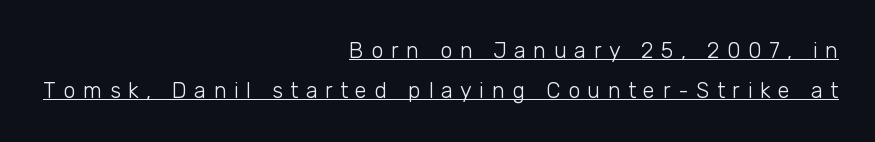
{"italic": "no", "bold": "no", "underline": "yes", "align": "right", "line_spacing_ratio": 1.83, "letter_spacing": "wide", "letter_spacing_em": 0.34, "glyph_px": 22}
